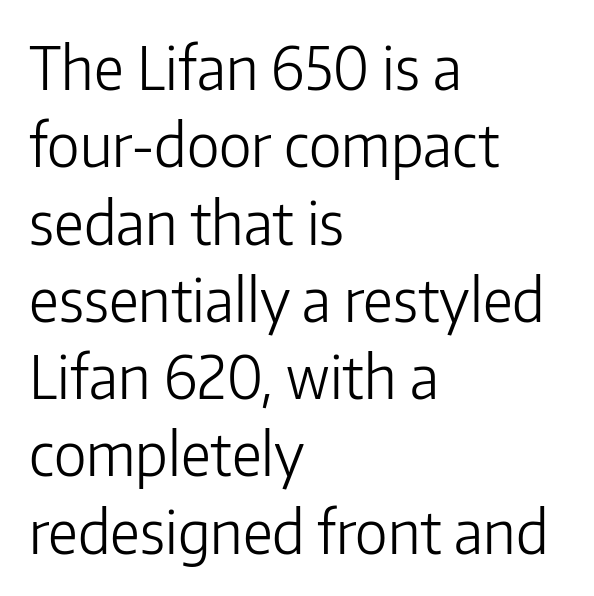
The image shows 59 px light sans-serif type, upright; set left-aligned, normal line spacing (1.31x), normal letter spacing, not underlined; low stroke contrast and a medium x-height.
